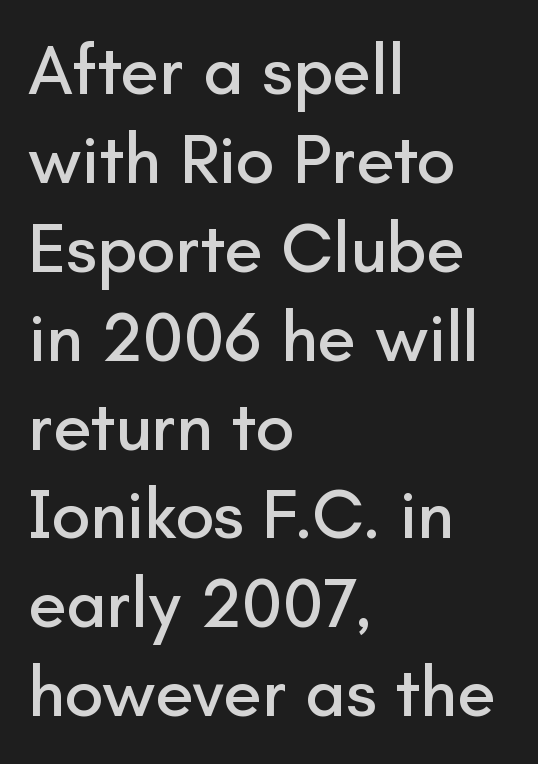
Alignment: flush left. Ascenders rise straight up at ninety degrees. The strip under each line holds only bare page. Note: no serifs on the glyphs. These lines are rendered in a variable-pitch font.
